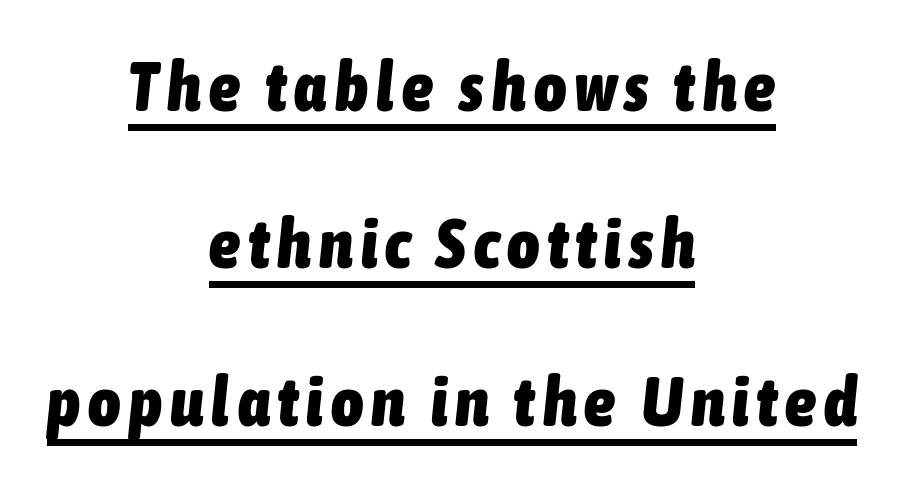
Q: Is the text bold? A: Yes.
Q: Is the text italic (slanted)? A: Yes, it leans right by about 6 degrees.
Q: Is the text underlined? A: Yes.
Q: How is the paragraph aligned? A: Centered.
Q: Is the spacing between lines tight, normal or loose? A: Loose.
Q: Width (condensed, normal, or wide)? A: Condensed.
Q: Stroke contrast? A: Low.
Q: x-height? A: Medium.
Q: Monospaced? A: No.
